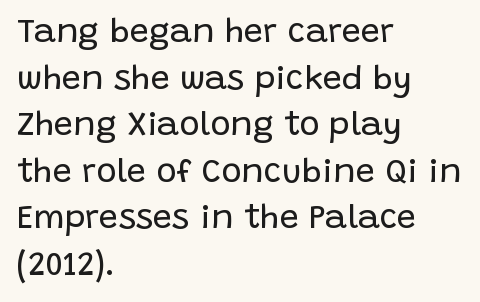
The image shows 34 px regular-weight sans-serif type, upright; set left-aligned, normal line spacing (1.37x), normal letter spacing, not underlined; low stroke contrast and a large x-height.
